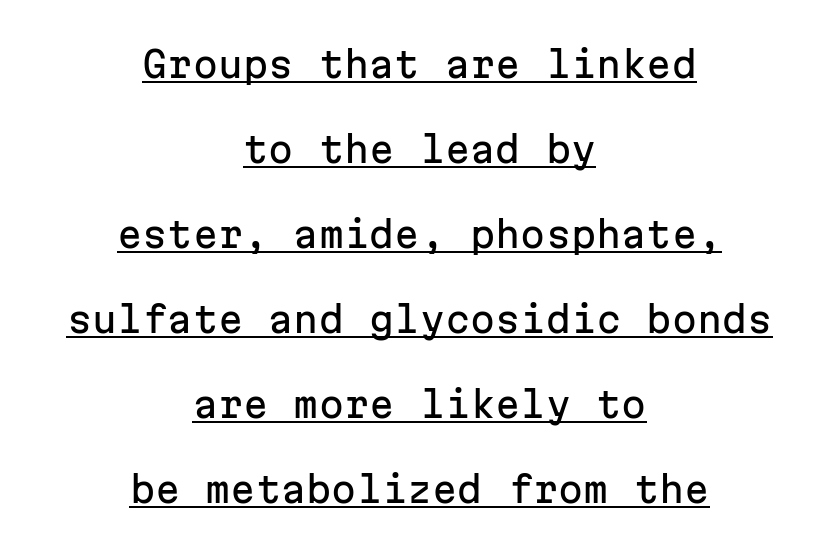
{"serif": "no", "italic": "no", "width": "normal", "stroke_contrast": "low", "x_height": "medium", "monospaced": "yes", "underline": "yes", "align": "center", "line_spacing": "loose", "line_spacing_ratio": 2.36, "letter_spacing": "normal", "letter_spacing_em": 0.0, "glyph_px": 36}
